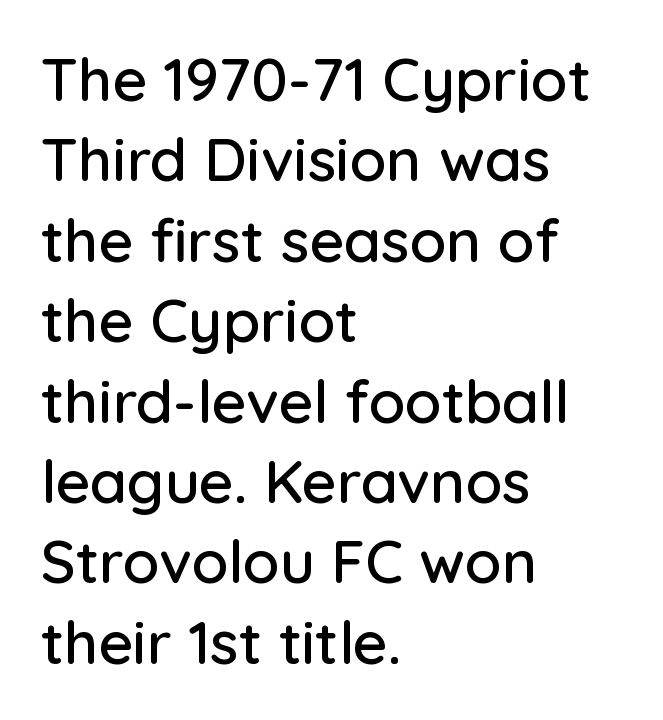
{"serif": "no", "italic": "no", "width": "normal", "stroke_contrast": "low", "x_height": "medium", "monospaced": "no", "underline": "no", "align": "left", "line_spacing": "normal", "line_spacing_ratio": 1.34, "letter_spacing": "normal", "letter_spacing_em": 0.0, "glyph_px": 60}
